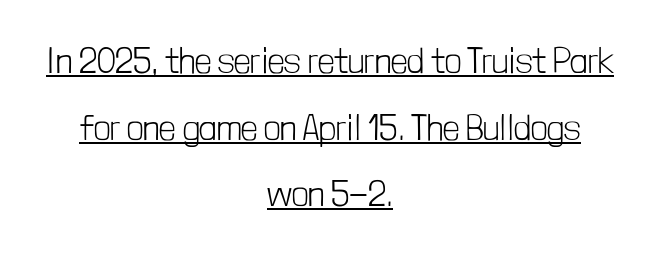
Q: Is the text bold? A: No.
Q: Is the text italic (slanted)? A: No, it is upright.
Q: Is the typeface a serif or a sans-serif typeface? A: Sans-serif.
Q: Is the text underlined? A: Yes.
Q: How is the paragraph aligned? A: Centered.
Q: Is the spacing between letters normal or unusually wide? A: Normal.
Q: Width (condensed, normal, or wide)? A: Condensed.
Q: Stroke contrast? A: Low.
Q: x-height? A: Medium.
Q: Monospaced? A: No.
